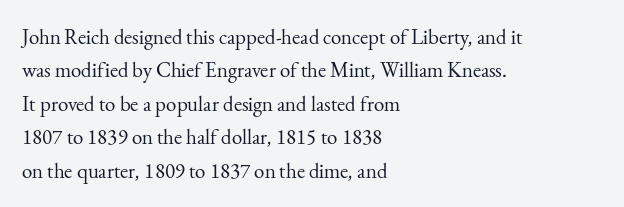
How would I describe the line gaps? Plain and ordinary. Weight: in the light-to-regular range. The type is set solid horizontally, with unmodified tracking. The lines are quadded left.
